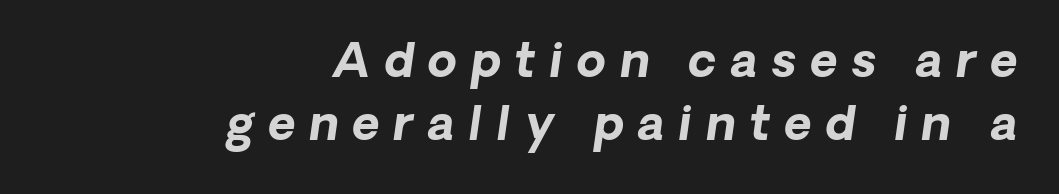
{"italic": "yes", "lean": "right", "slant_degrees": 8, "bold": "yes", "weight": "bold", "width": "normal", "stroke_contrast": "low", "x_height": "medium", "monospaced": "no", "underline": "no", "align": "right", "line_spacing": "normal", "line_spacing_ratio": 1.35, "letter_spacing": "wide", "letter_spacing_em": 0.3, "glyph_px": 47}
